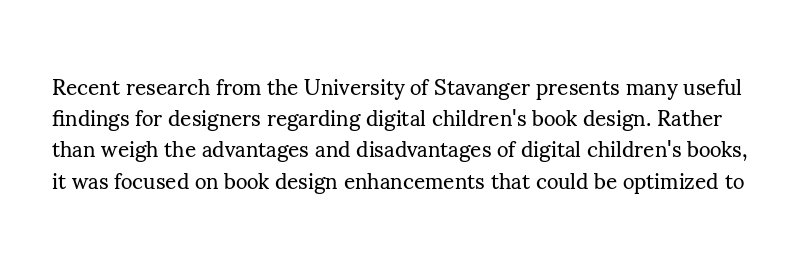
{"italic": "no", "bold": "no", "underline": "no", "line_spacing": "normal", "line_spacing_ratio": 1.42, "letter_spacing": "normal", "letter_spacing_em": 0.0, "glyph_px": 22}
